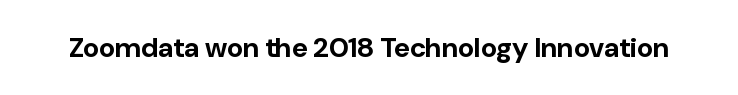
The passage shown is emphatically bold. Observe the ordinary spacing: letters are neighbours, not strangers. Spacing verdict: proportional, widths tailored to each character. The designer went with a sans here, leaving each stem footless. Rule under the text: the space is simply empty.
